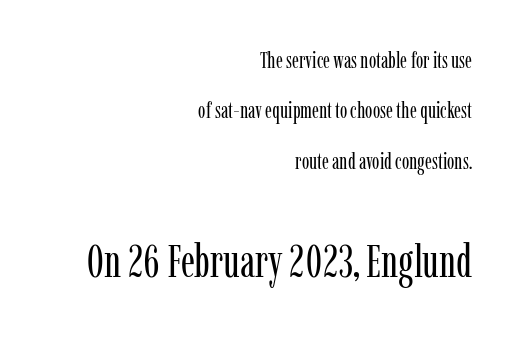
A typesetter would call this proportional, since set widths differ per character. These glyphs show unthickened strokes, regular width or finer. To sum up the face: it has serifs. Ordinary non-slanted type is in use. Widely set lines give the paragraph a tall, airy silhouette.
